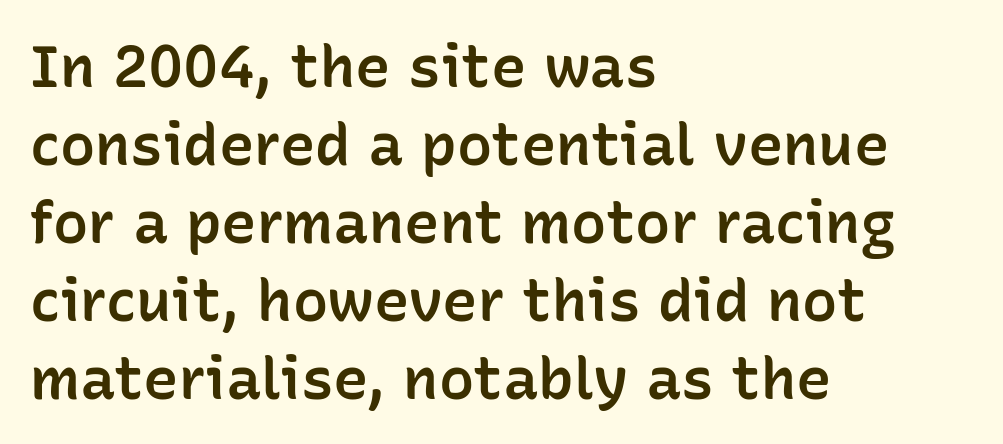
Q: Is the text bold? A: Semi-bold.
Q: Is the text italic (slanted)? A: No, it is upright.
Q: Is the typeface a serif or a sans-serif typeface? A: Sans-serif.
Q: Is the text underlined? A: No.
Q: How is the paragraph aligned? A: Left-aligned.
Q: Is the spacing between letters normal or unusually wide? A: Normal.
Q: Is the spacing between lines tight, normal or loose? A: Normal.
Q: Width (condensed, normal, or wide)? A: Normal.
Q: Stroke contrast? A: Low.
Q: x-height? A: Medium.
Q: Monospaced? A: No.
